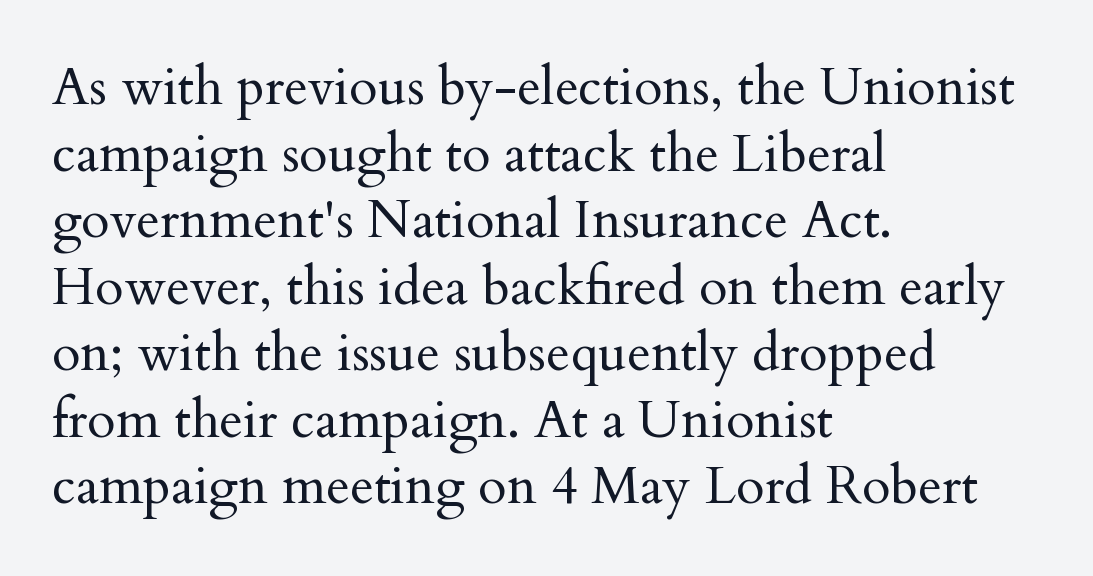
The image shows 52 px regular-weight serif type, upright; set left-aligned, normal line spacing (1.28x), normal letter spacing, not underlined; medium stroke contrast and a small x-height.
